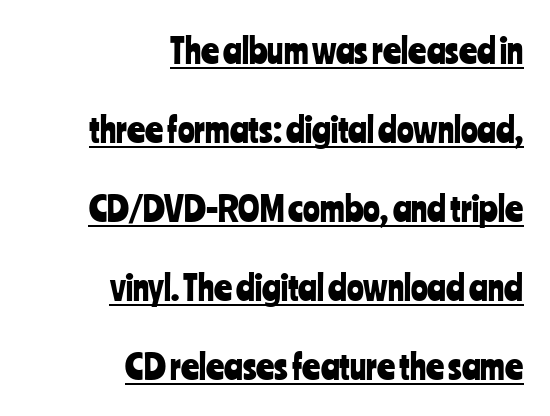
Q: Is the text italic (slanted)? A: No, it is upright.
Q: Is the typeface a serif or a sans-serif typeface? A: Sans-serif.
Q: Is the text underlined? A: Yes.
Q: How is the paragraph aligned? A: Right-aligned.
Q: Is the spacing between letters normal or unusually wide? A: Normal.
Q: Is the spacing between lines tight, normal or loose? A: Loose.
Q: Width (condensed, normal, or wide)? A: Condensed.
Q: Stroke contrast? A: Low.
Q: x-height? A: Medium.
Q: Monospaced? A: No.
